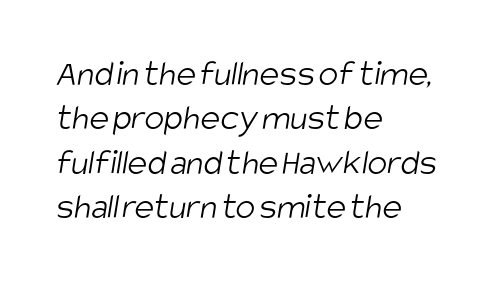
These lines keep a tight, regular rhythm from letter to letter. The weight would be labelled regular, book, light, or lighter still. Nope, no serifs anywhere on these letters. Compared with a centered layout, this one pins lines to the left instead. Character widths vary here, with narrow letters taking less room than wide ones. Has an underline been added? It has not.
